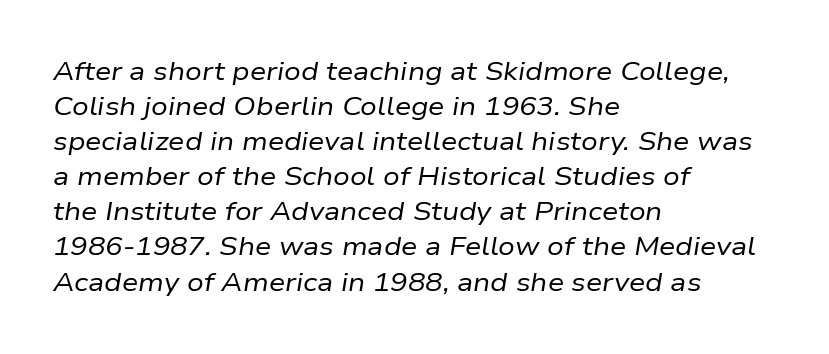
The image shows 26 px text type, italic (leaning right); set left-aligned, normal line spacing (1.35x), normal letter spacing, not underlined.
